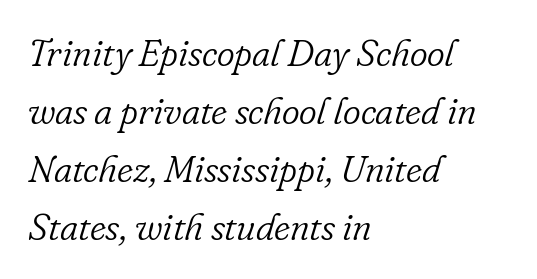
Unbolded letterforms with no extra heft. Characters are canted at an angle relative to the baseline's perpendicular. A typesetter would label this face a serif. Rule under the text: the space is simply empty. Note the varied advance widths — an 'i' is clearly narrower than an 'm'.
